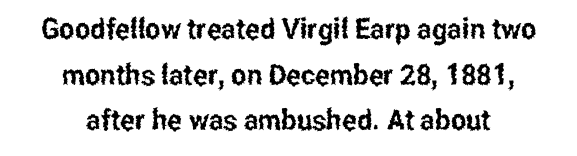
{"serif": "no", "italic": "no", "width": "condensed", "stroke_contrast": "low", "x_height": "medium", "monospaced": "no", "underline": "no", "align": "center", "line_spacing": "normal", "line_spacing_ratio": 1.57, "letter_spacing": "normal", "letter_spacing_em": 0.0, "glyph_px": 29}
